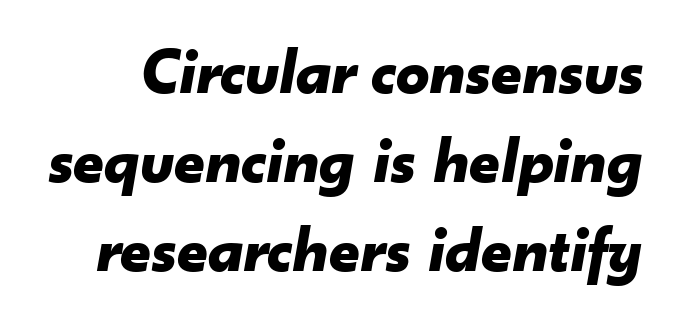
If you drew a line through each stem, it would be angled. The strip under each line holds only bare page. The face used here has the dense, thick strokes of a bold. Does the leading feel generous? No, just average.
